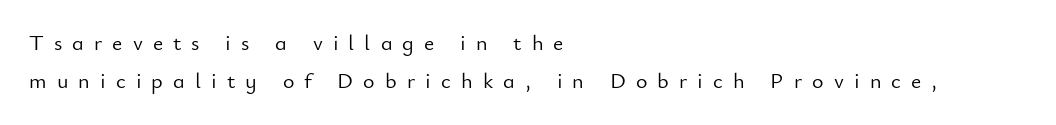
The image shows 22 px text type, upright; set left-aligned, line spacing 1.74x, unusually wide letter spacing (+0.46 em), not underlined.
